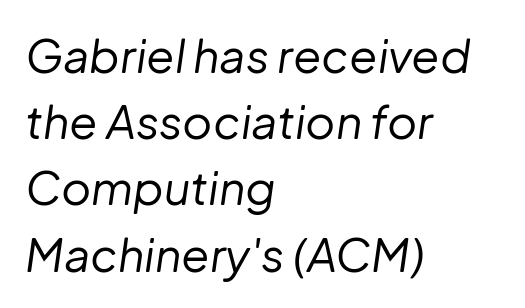
The image shows 46 px regular-weight type, italic (leaning right); set left-aligned, normal line spacing (1.44x), normal letter spacing, not underlined; low stroke contrast and a medium x-height.
